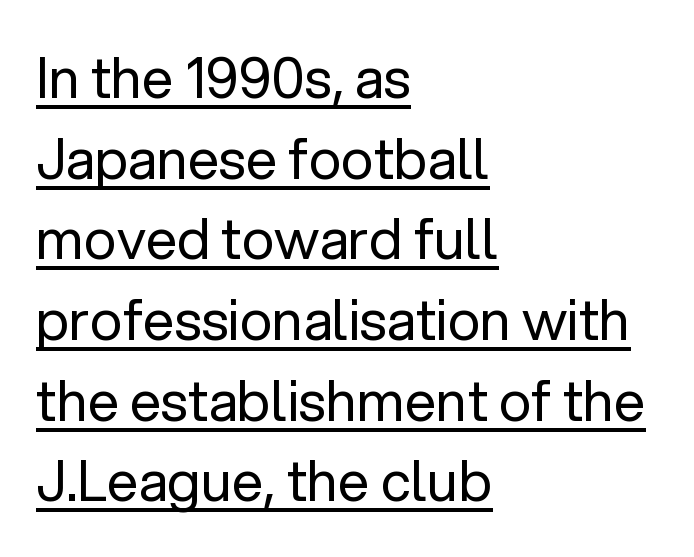
Q: Is the text bold? A: No.
Q: Is the text italic (slanted)? A: No, it is upright.
Q: Is the typeface a serif or a sans-serif typeface? A: Sans-serif.
Q: Is the text underlined? A: Yes.
Q: How is the paragraph aligned? A: Left-aligned.
Q: Is the spacing between letters normal or unusually wide? A: Normal.
Q: Is the spacing between lines tight, normal or loose? A: Normal.
Q: Width (condensed, normal, or wide)? A: Normal.
Q: Stroke contrast? A: Low.
Q: x-height? A: Medium.
Q: Monospaced? A: No.
